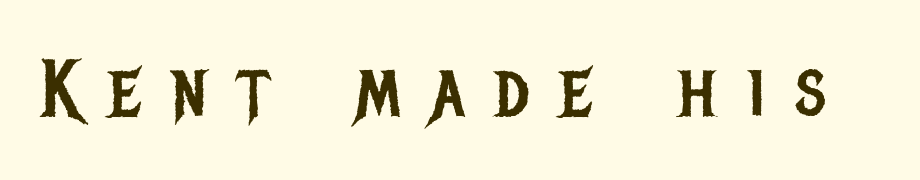
Designer's note — italics off, roman on. Is this a fixed-width face? No — the glyphs have proportional, varying widths. Is this a heavy cut? Hardly; it is regular or lighter. A typesetter would call this heavily tracked-out type. The rendering shows plain stroke endings on the letterforms — a sans-serif design. Bare-footed words on every line.
